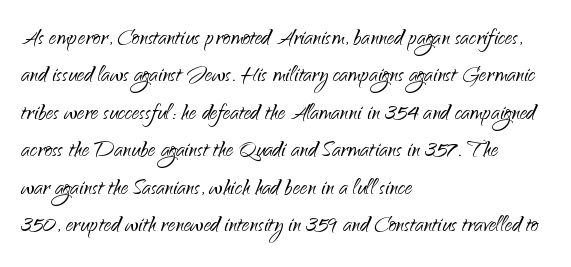
The image shows 29 px light sans-serif type; set left-aligned, normal line spacing (1.29x), normal letter spacing, not underlined; low stroke contrast and a small x-height.
